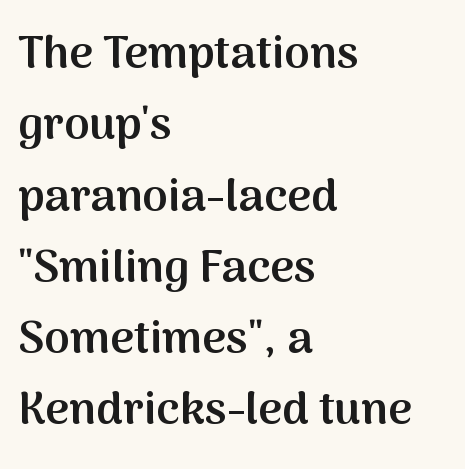
Q: Is the text bold? A: Semi-bold.
Q: Is the text italic (slanted)? A: No, it is upright.
Q: Is the typeface a serif or a sans-serif typeface? A: Sans-serif.
Q: Is the text underlined? A: No.
Q: How is the paragraph aligned? A: Left-aligned.
Q: Is the spacing between letters normal or unusually wide? A: Normal.
Q: Is the spacing between lines tight, normal or loose? A: Normal.
Q: Width (condensed, normal, or wide)? A: Normal.
Q: Stroke contrast? A: Medium.
Q: x-height? A: Medium.
Q: Monospaced? A: No.
